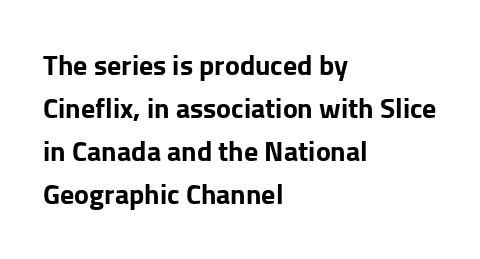
The image shows 28 px bold sans-serif type, upright; set left-aligned, normal line spacing (1.54x), normal letter spacing, not underlined; low stroke contrast and a medium x-height.
